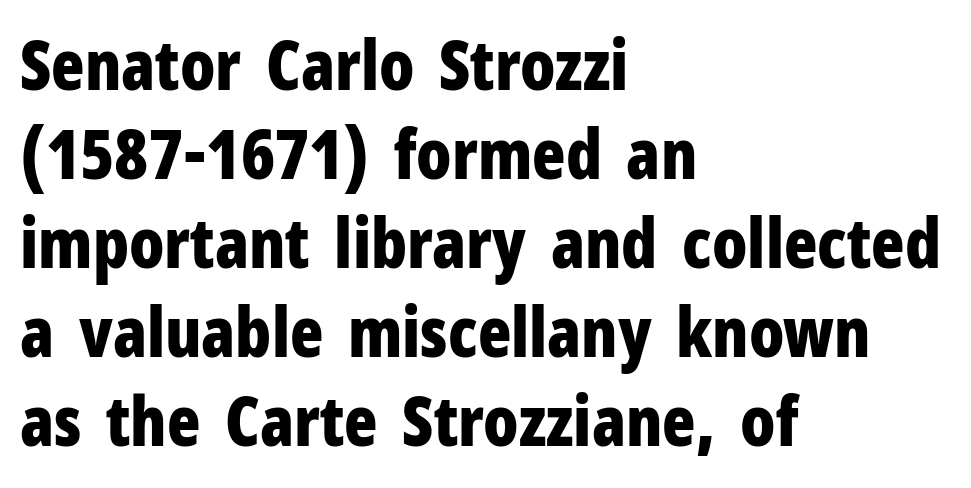
The image shows 69 px bold, condensed sans-serif type, upright; set left-aligned, normal line spacing (1.29x), normal letter spacing, not underlined; low stroke contrast and a medium x-height.
